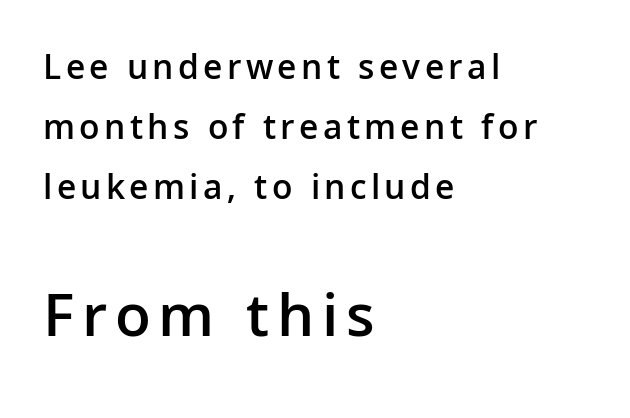
{"serif": "no", "italic": "no", "bold": "semi", "weight": "semibold", "width": "normal", "stroke_contrast": "low", "x_height": "medium", "monospaced": "no", "underline": "no", "align": "left", "line_spacing": "normal", "line_spacing_ratio": 1.66, "larger_block": "second", "size_ratio": 1.75, "glyph_px": 63}
